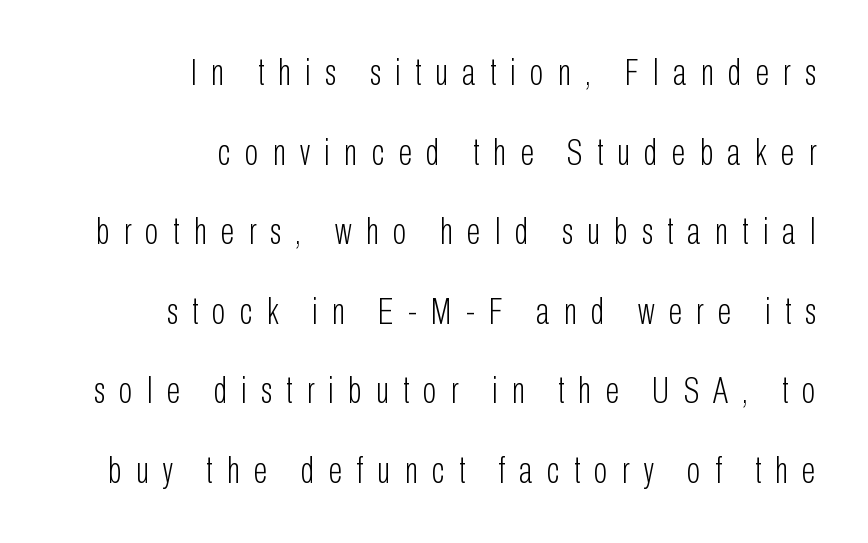
{"serif": "no", "italic": "no", "bold": "no", "weight": "light", "width": "condensed", "stroke_contrast": "low", "x_height": "medium", "monospaced": "no", "underline": "no", "align": "right", "line_spacing": "loose", "line_spacing_ratio": 2.15, "letter_spacing": "wide", "letter_spacing_em": 0.38, "glyph_px": 37}
